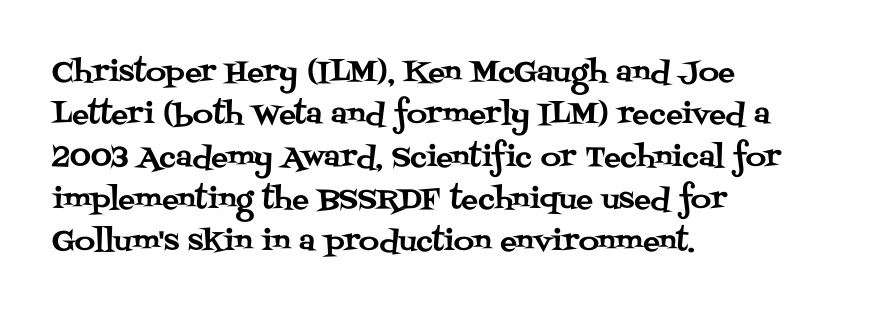
The image shows 28 px serif type, upright; set left-aligned, normal line spacing (1.51x), normal letter spacing, not underlined; medium stroke contrast and a large x-height.
